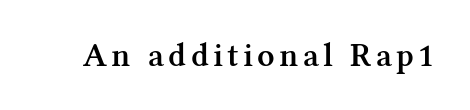
{"serif": "yes", "italic": "no", "bold": "semi", "weight": "semibold", "width": "normal", "stroke_contrast": "medium", "x_height": "medium", "monospaced": "no", "underline": "no", "glyph_px": 34}
